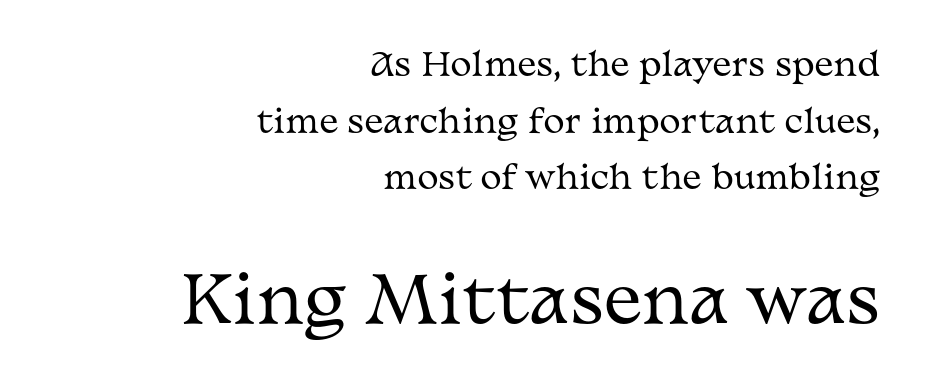
Q: Is the text bold? A: No.
Q: Is the text italic (slanted)? A: No, it is upright.
Q: Is the typeface a serif or a sans-serif typeface? A: Serif.
Q: Is the text underlined? A: No.
Q: How is the paragraph aligned? A: Right-aligned.
Q: Is the spacing between letters normal or unusually wide? A: Normal.
Q: Which block of text is set in a larger size, the first (top) or the second (bottom)? A: The second (bottom) one.
Q: Width (condensed, normal, or wide)? A: Wide.
Q: Stroke contrast? A: Medium.
Q: x-height? A: Medium.
Q: Monospaced? A: No.
